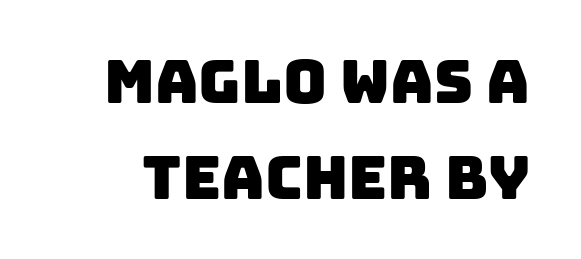
{"serif": "no", "width": "normal", "stroke_contrast": "low", "x_height": "large", "monospaced": "no", "underline": "no", "line_spacing": "normal", "line_spacing_ratio": 1.6, "letter_spacing": "normal", "letter_spacing_em": 0.0, "glyph_px": 60}
